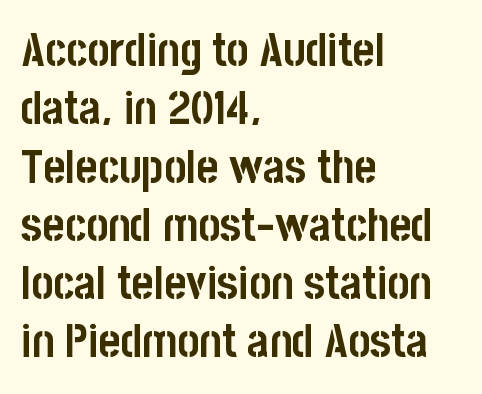
{"serif": "no", "italic": "no", "bold": "yes", "weight": "semibold", "width": "condensed", "stroke_contrast": "low", "x_height": "large", "monospaced": "no", "underline": "no", "align": "left", "line_spacing_ratio": 1.24, "letter_spacing": "normal", "letter_spacing_em": 0.0, "glyph_px": 47}
